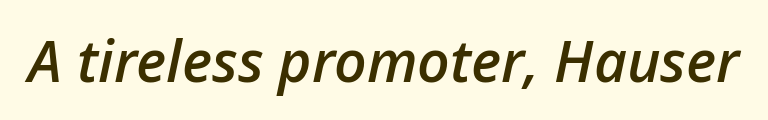
Q: Is the text bold? A: Semi-bold.
Q: Is the text italic (slanted)? A: Yes, it leans right by about 12 degrees.
Q: Is the text underlined? A: No.
Q: Is the spacing between letters normal or unusually wide? A: Normal.
Q: Width (condensed, normal, or wide)? A: Normal.
Q: Stroke contrast? A: Low.
Q: x-height? A: Medium.
Q: Monospaced? A: No.
